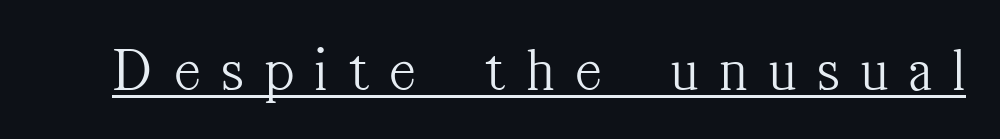
The image shows 61 px light, condensed serif type, upright; set unusually wide letter spacing (+0.36 em), underlined; medium stroke contrast and a medium x-height.
